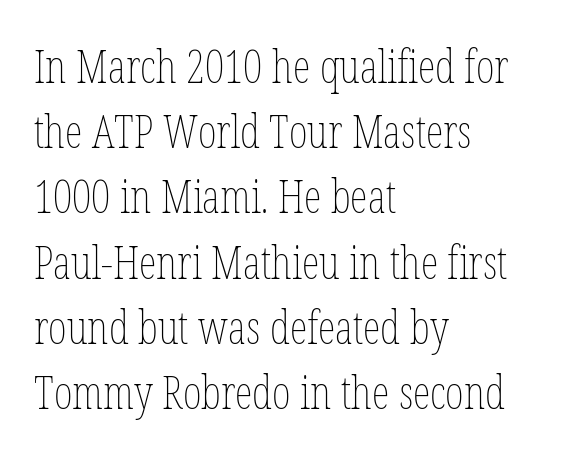
Q: Is the text bold? A: No.
Q: Is the text italic (slanted)? A: No, it is upright.
Q: Is the text underlined? A: No.
Q: How is the paragraph aligned? A: Left-aligned.
Q: Is the spacing between letters normal or unusually wide? A: Normal.
Q: Is the spacing between lines tight, normal or loose? A: Normal.
Q: Width (condensed, normal, or wide)? A: Condensed.
Q: Stroke contrast? A: Low.
Q: x-height? A: Medium.
Q: Monospaced? A: No.
